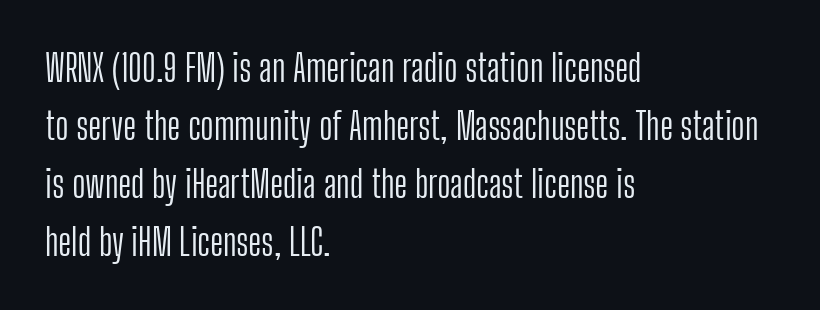
{"serif": "no", "italic": "no", "bold": "no", "weight": "light", "width": "condensed", "stroke_contrast": "low", "x_height": "medium", "monospaced": "no", "underline": "no", "align": "left", "line_spacing": "normal", "line_spacing_ratio": 1.57, "letter_spacing": "normal", "letter_spacing_em": 0.0, "glyph_px": 37}
